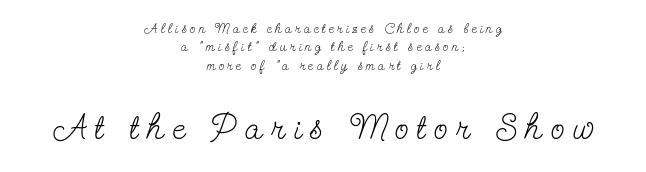
The image shows 36 px light, condensed serif type; set centered, normal line spacing (1.32x), unusually wide letter spacing (+0.25 em), not underlined; the second (bottom) block is 2.57x larger; low stroke contrast and a small x-height.
